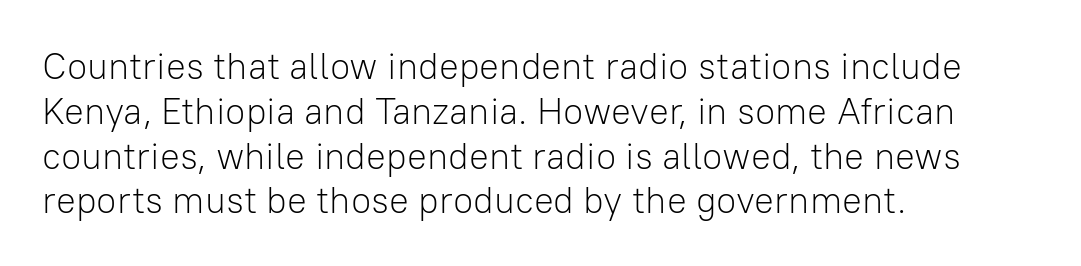
Q: Is the text bold? A: No.
Q: Is the text italic (slanted)? A: No, it is upright.
Q: Is the typeface a serif or a sans-serif typeface? A: Sans-serif.
Q: Is the text underlined? A: No.
Q: How is the paragraph aligned? A: Left-aligned.
Q: Is the spacing between letters normal or unusually wide? A: Normal.
Q: Width (condensed, normal, or wide)? A: Normal.
Q: Stroke contrast? A: Low.
Q: x-height? A: Medium.
Q: Monospaced? A: No.
